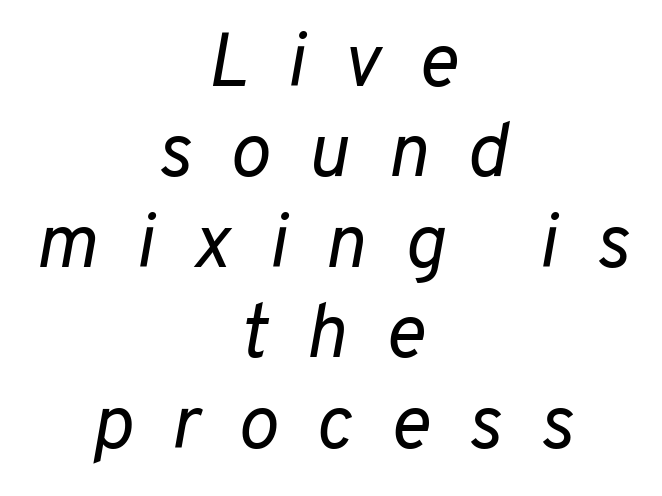
Q: Is the text bold? A: No.
Q: Is the text italic (slanted)? A: Yes, it leans right by about 10 degrees.
Q: Is the text underlined? A: No.
Q: How is the paragraph aligned? A: Centered.
Q: Is the spacing between letters normal or unusually wide? A: Unusually wide.
Q: Width (condensed, normal, or wide)? A: Normal.
Q: Stroke contrast? A: Low.
Q: x-height? A: Medium.
Q: Monospaced? A: No.
